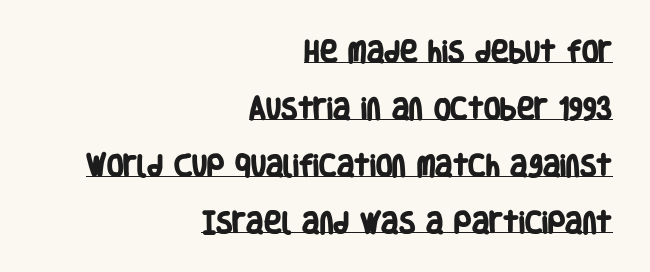
{"bold": "yes", "underline": "yes", "align": "right", "line_spacing": "loose", "line_spacing_ratio": 2.37, "letter_spacing": "normal", "letter_spacing_em": 0.0, "glyph_px": 24}
